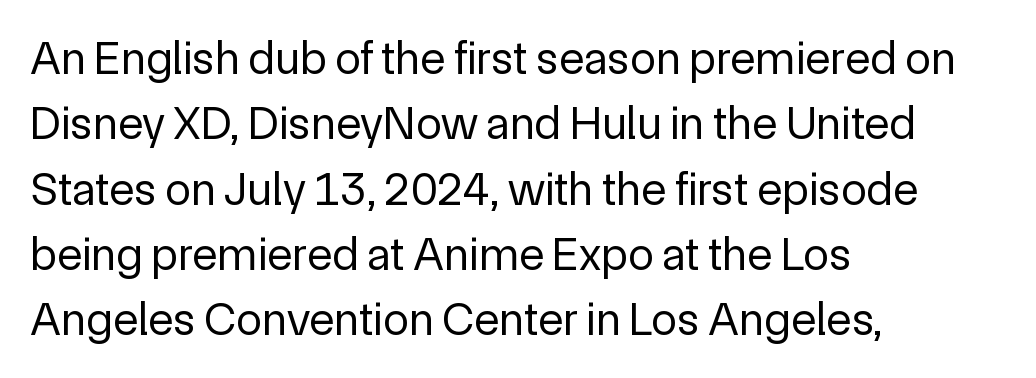
{"serif": "no", "italic": "no", "bold": "no", "weight": "regular", "width": "normal", "x_height": "medium", "monospaced": "no", "underline": "no", "align": "left", "line_spacing": "normal", "line_spacing_ratio": 1.39, "letter_spacing": "normal", "letter_spacing_em": 0.0, "glyph_px": 47}
